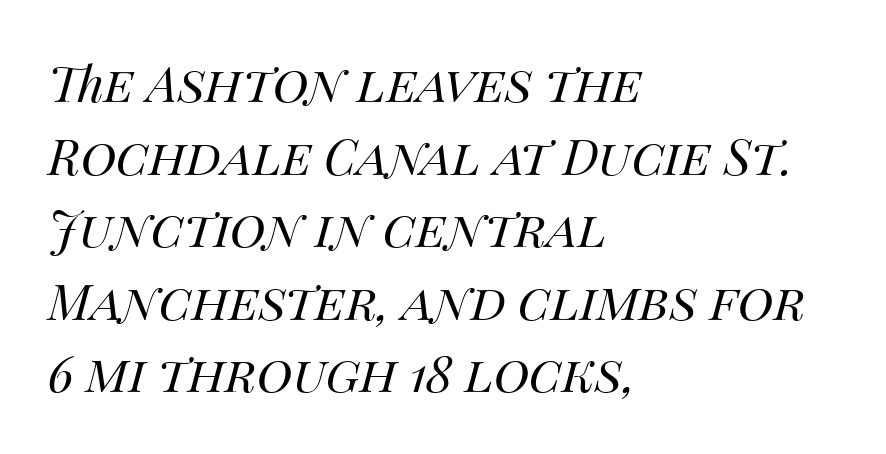
Q: Is the text bold? A: No.
Q: Is the text italic (slanted)? A: Yes, it leans right by about 14 degrees.
Q: Is the text underlined? A: No.
Q: How is the paragraph aligned? A: Left-aligned.
Q: Is the spacing between letters normal or unusually wide? A: Normal.
Q: Is the spacing between lines tight, normal or loose? A: Normal.
Q: Width (condensed, normal, or wide)? A: Normal.
Q: Stroke contrast? A: Medium.
Q: x-height? A: Large.
Q: Monospaced? A: No.
